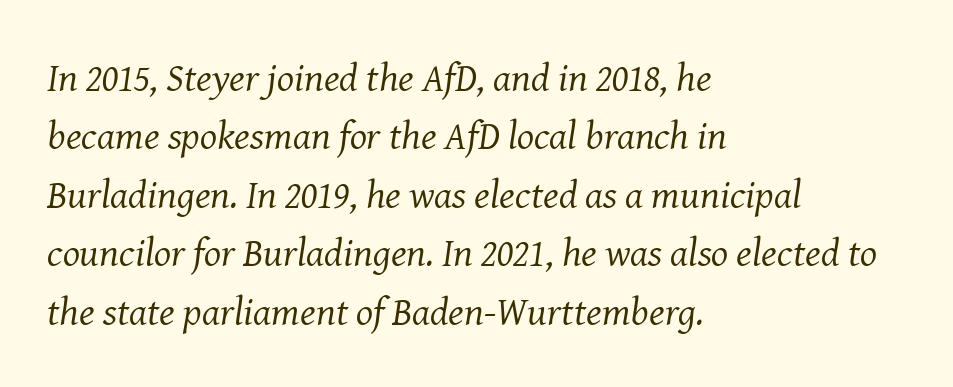
Short note: letters normally spaced. Weight: in the light-to-regular range. These lines are rendered in a variable-pitch font. The space directly below the letters is spotless. Posture: slanted.
